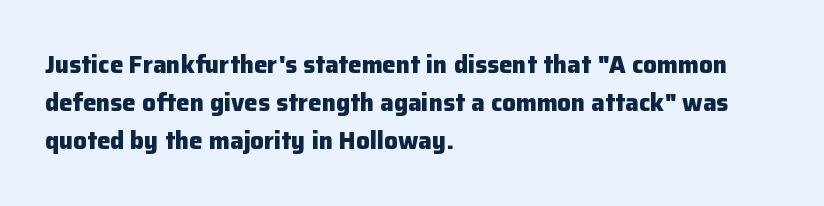
The image shows 24 px bold type, upright; set left-aligned, normal line spacing (1.59x), normal letter spacing, not underlined.
